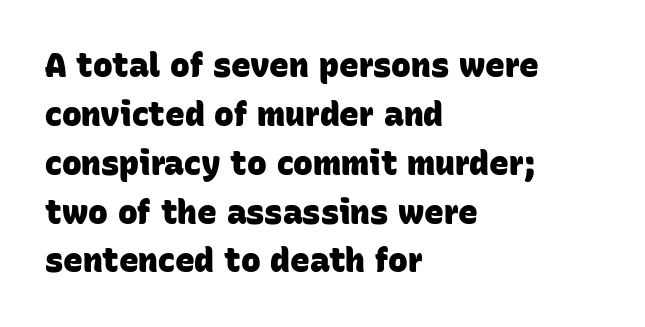
Words float on clear page, feet unadorned. Examine the stroke ends and you'll find no serifs. Heavy, bold letterforms. These lines are rendered in a variable-pitch font.
